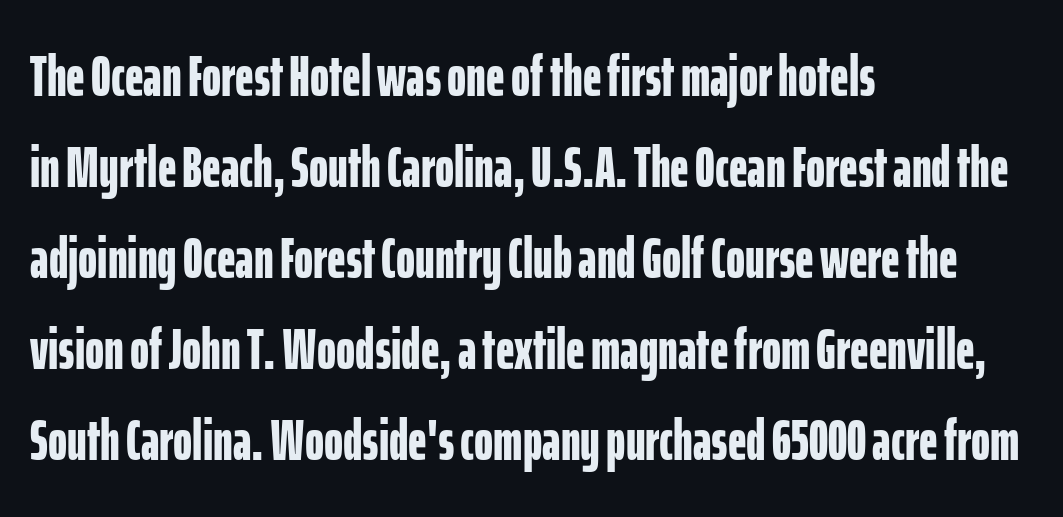
Q: Is the text bold? A: Yes.
Q: Is the text italic (slanted)? A: No, it is upright.
Q: Is the typeface a serif or a sans-serif typeface? A: Sans-serif.
Q: Is the text underlined? A: No.
Q: How is the paragraph aligned? A: Left-aligned.
Q: Is the spacing between letters normal or unusually wide? A: Normal.
Q: Is the spacing between lines tight, normal or loose? A: Normal.
Q: Width (condensed, normal, or wide)? A: Condensed.
Q: Stroke contrast? A: Low.
Q: x-height? A: Medium.
Q: Monospaced? A: No.
